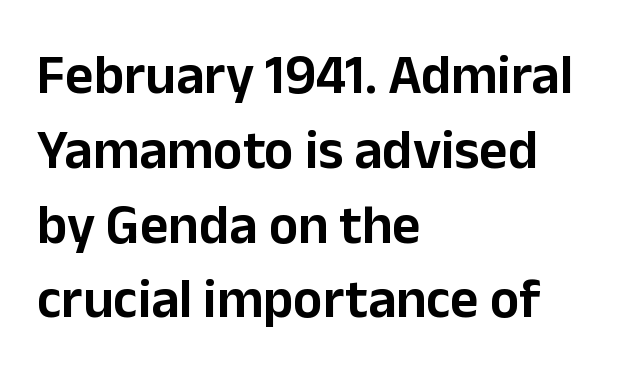
The image shows 55 px sans-serif type, upright; set left-aligned, normal line spacing (1.36x), normal letter spacing, not underlined; low stroke contrast and a medium x-height.
